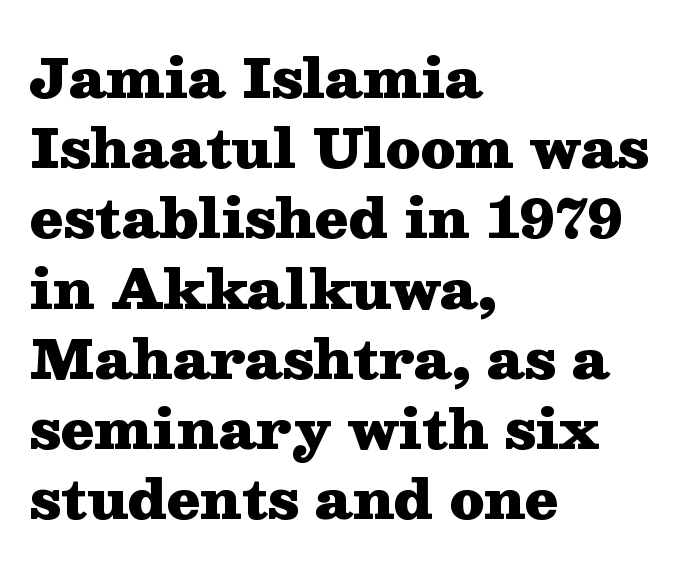
The image shows 54 px heavy, wide serif type, upright; set left-aligned, normal line spacing (1.3x), normal letter spacing, not underlined; medium stroke contrast and a medium x-height.
